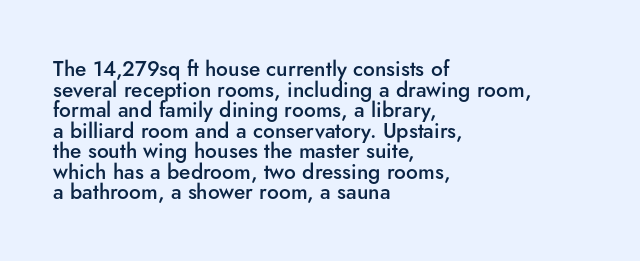
{"italic": "no", "bold": "semi", "underline": "no", "align": "left", "line_spacing": "tight", "line_spacing_ratio": 0.98, "letter_spacing": "normal", "letter_spacing_em": 0.0, "glyph_px": 21}
